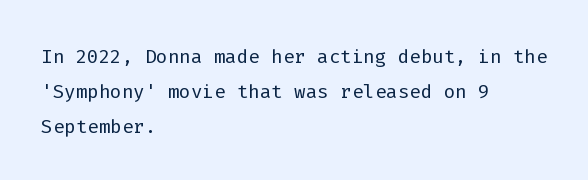
{"italic": "no", "bold": "no", "underline": "no", "align": "left", "line_spacing": "normal", "line_spacing_ratio": 1.29, "letter_spacing": "normal", "letter_spacing_em": 0.0, "glyph_px": 27}
